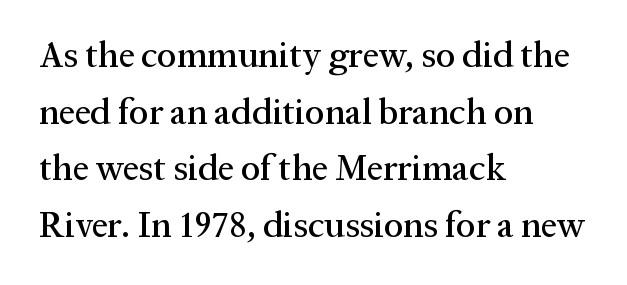
Varying glyph widths throughout — classic text-font behaviour. Check where the strokes stop: tiny serifs finish them off. Notice how descenders clear the ascenders below comfortably — that's standard leading. These lines were composed using upright roman letters.
